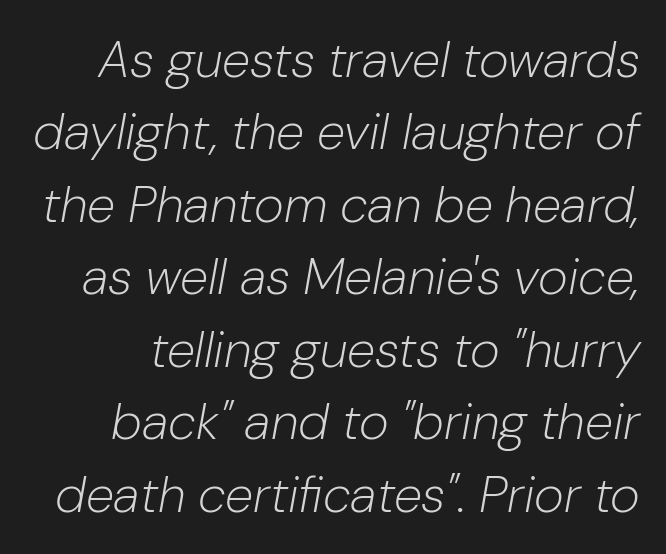
The image shows 51 px light type, italic (leaning right); set normal line spacing (1.42x), normal letter spacing, not underlined; low stroke contrast and a medium x-height.
